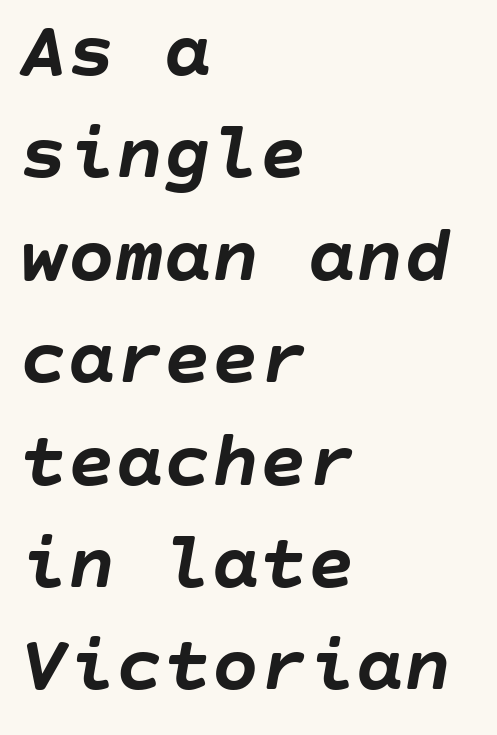
{"italic": "yes", "lean": "right", "slant_degrees": 10, "bold": "yes", "weight": "semibold", "width": "normal", "stroke_contrast": "low", "x_height": "large", "underline": "no", "align": "left", "line_spacing": "normal", "line_spacing_ratio": 1.28, "letter_spacing": "normal", "letter_spacing_em": 0.0, "glyph_px": 80}
